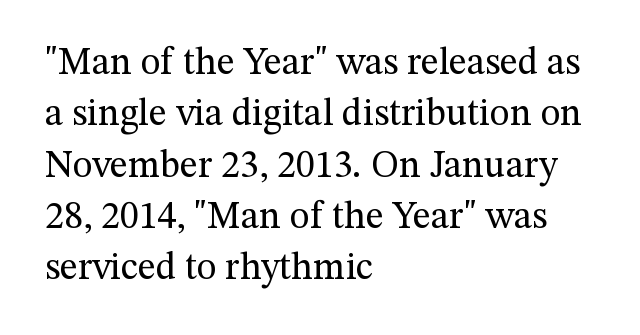
{"serif": "yes", "italic": "no", "bold": "no", "weight": "regular", "width": "normal", "stroke_contrast": "medium", "x_height": "medium", "monospaced": "no", "underline": "no", "align": "left", "line_spacing": "normal", "line_spacing_ratio": 1.35, "letter_spacing": "normal", "letter_spacing_em": 0.0, "glyph_px": 38}
